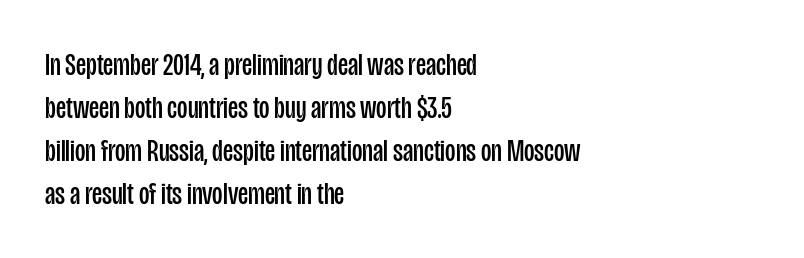
The image shows 32 px regular-weight, condensed sans-serif type, upright; set left-aligned, normal line spacing (1.34x), normal letter spacing, not underlined; low stroke contrast and a large x-height.
